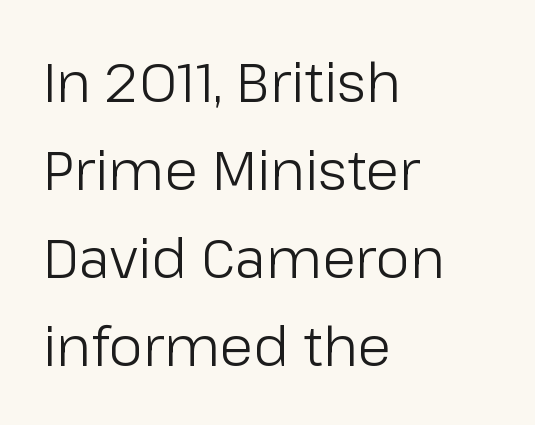
The image shows 55 px light sans-serif type, upright; set left-aligned, normal line spacing (1.6x), normal letter spacing, not underlined; low stroke contrast and a medium x-height.
